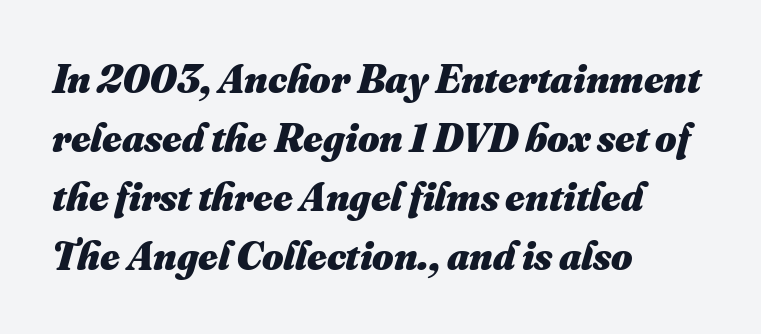
A dark, heavy texture on the line: the type is bold. Letter spacing: default. Interline gaps are of average width in this sample. The compositor pushed each line to the left boundary. Varying glyph widths throughout — classic text-font behaviour. Decoration check: the copy has no underline.
